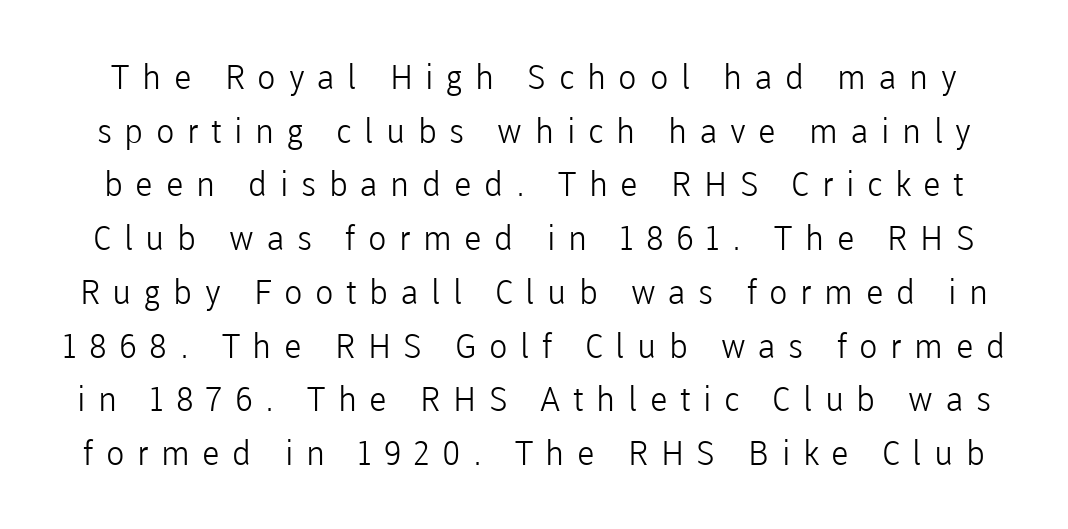
{"serif": "no", "italic": "no", "bold": "no", "weight": "light", "width": "normal", "stroke_contrast": "low", "x_height": "medium", "monospaced": "no", "underline": "no", "line_spacing": "normal", "line_spacing_ratio": 1.58, "letter_spacing": "wide", "letter_spacing_em": 0.37, "glyph_px": 34}
